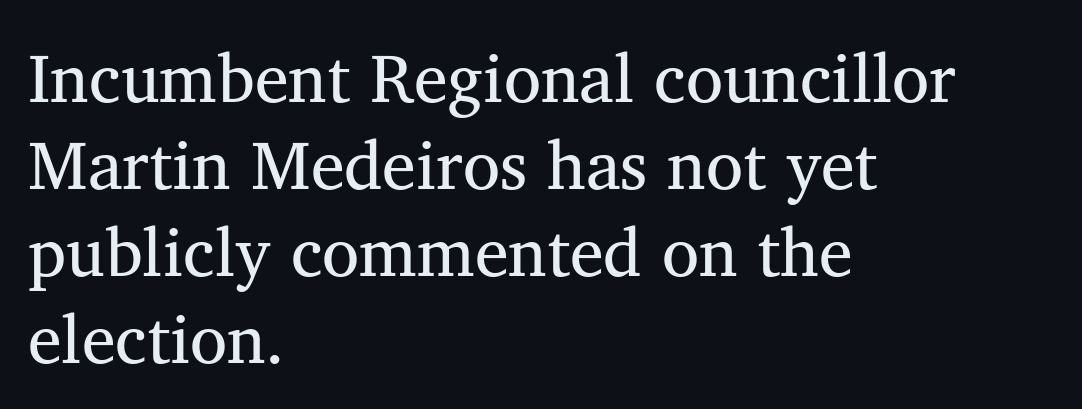
{"serif": "yes", "italic": "no", "bold": "no", "weight": "regular", "width": "normal", "stroke_contrast": "medium", "x_height": "medium", "monospaced": "no", "underline": "no", "align": "left", "line_spacing": "normal", "line_spacing_ratio": 1.28, "letter_spacing": "normal", "letter_spacing_em": 0.0, "glyph_px": 68}
